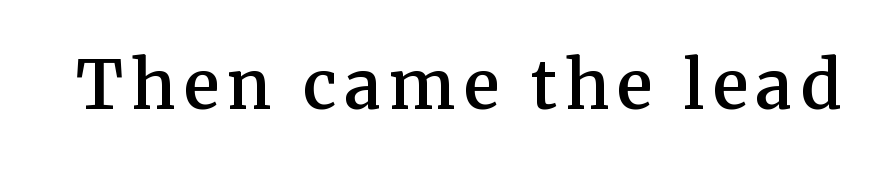
{"serif": "yes", "italic": "no", "bold": "semi", "weight": "semibold", "width": "normal", "stroke_contrast": "medium", "x_height": "medium", "monospaced": "no", "underline": "no", "glyph_px": 67}
